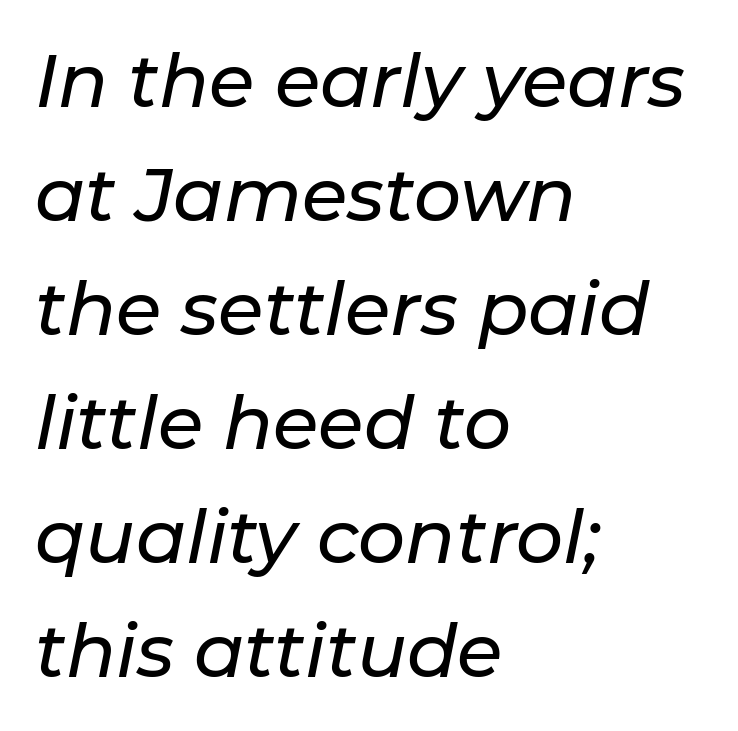
The image shows 74 px text type, italic (leaning right); set left-aligned, normal line spacing (1.54x), normal letter spacing, not underlined; low stroke contrast and a medium x-height.
